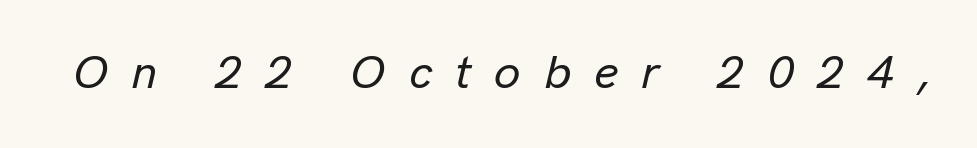
Q: Is the text italic (slanted)? A: Yes, it leans right by about 13 degrees.
Q: Is the text underlined? A: No.
Q: Is the spacing between letters normal or unusually wide? A: Unusually wide.
Q: Width (condensed, normal, or wide)? A: Normal.
Q: Stroke contrast? A: Low.
Q: x-height? A: Medium.
Q: Monospaced? A: No.
